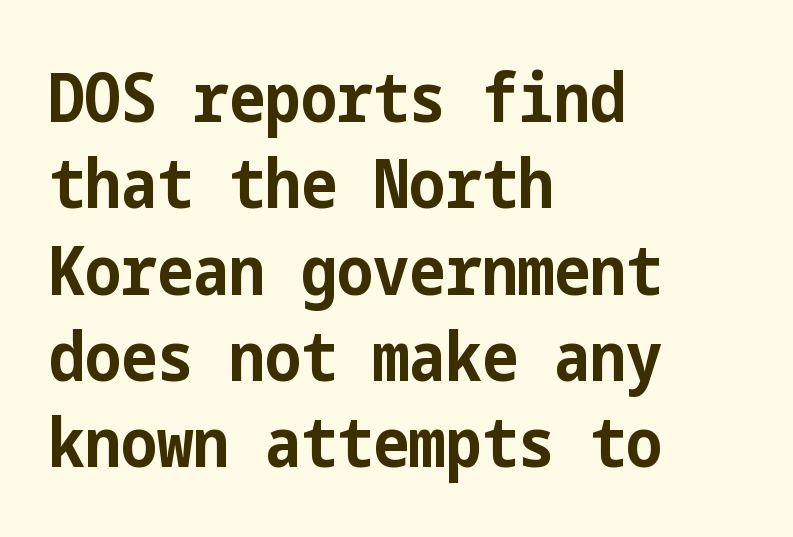
{"serif": "no", "italic": "no", "bold": "yes", "weight": "bold", "width": "condensed", "stroke_contrast": "low", "x_height": "medium", "underline": "no", "align": "left", "line_spacing": "normal", "line_spacing_ratio": 1.27, "letter_spacing": "normal", "letter_spacing_em": 0.0, "glyph_px": 68}
